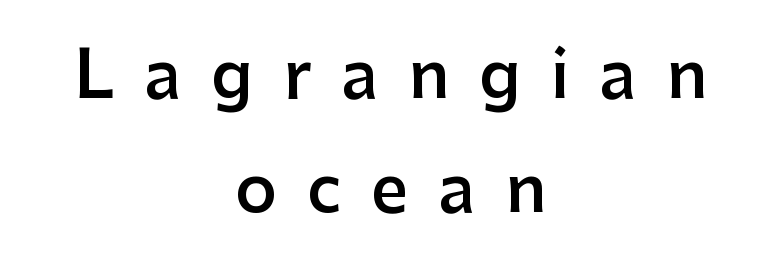
I'd call this a sans setting — the letters go barefoot. Notice how the stems are strictly vertical — no italics here. Characters follow at a spacing far wider than the type designer built in. Underline: absent. A bit beefed up — I'd call it semibold rather than bold. The letters advance in unequal steps, a hallmark of proportional type.
